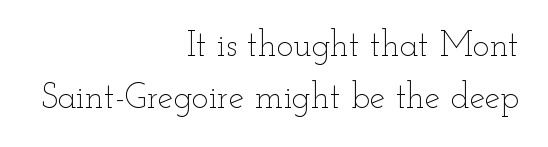
Words appear dense and cohesive because spacing is normal. Unmarked baselines from the first word to the last. The lettering stays uniformly vertical, giving the passage a roman look. Proportional: the letters do not fall into vertical columns. Evenly set lines give the paragraph a standard silhouette.
